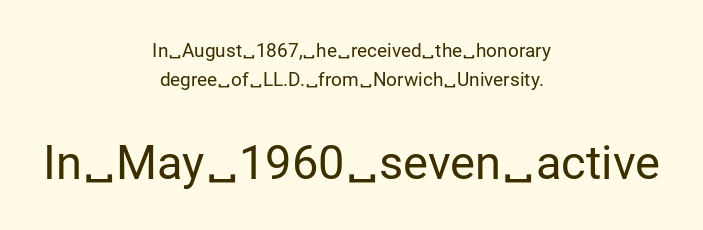
{"serif": "no", "italic": "no", "bold": "no", "weight": "regular", "width": "normal", "stroke_contrast": "low", "x_height": "medium", "monospaced": "no", "underline": "no", "align": "center", "line_spacing": "normal", "line_spacing_ratio": 1.53, "letter_spacing": "normal", "letter_spacing_em": 0.0, "larger_block": "second", "size_ratio": 2.47, "glyph_px": 47}
